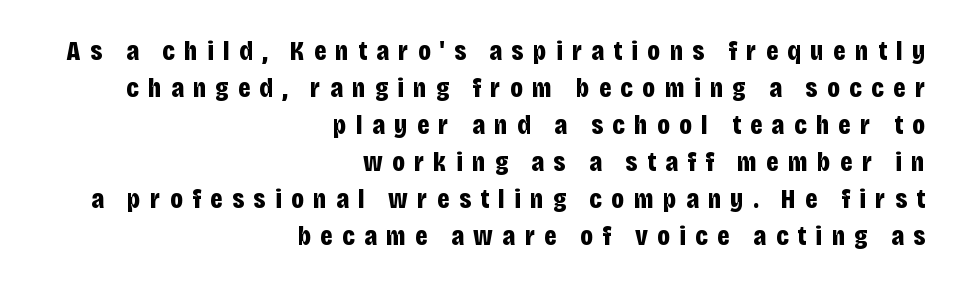
Q: Is the text bold? A: Yes.
Q: Is the text italic (slanted)? A: No, it is upright.
Q: Is the typeface a serif or a sans-serif typeface? A: Sans-serif.
Q: Is the text underlined? A: No.
Q: How is the paragraph aligned? A: Right-aligned.
Q: Is the spacing between letters normal or unusually wide? A: Unusually wide.
Q: Is the spacing between lines tight, normal or loose? A: Normal.
Q: Width (condensed, normal, or wide)? A: Condensed.
Q: Stroke contrast? A: Low.
Q: x-height? A: Large.
Q: Monospaced? A: No.
